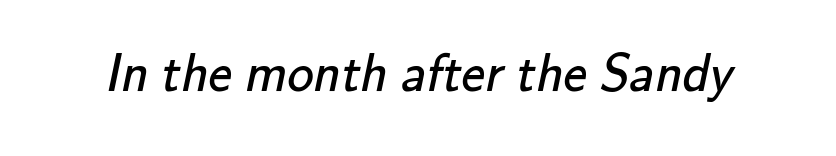
{"serif": "no", "bold": "no", "weight": "regular", "width": "normal", "stroke_contrast": "low", "x_height": "small", "monospaced": "no", "underline": "no", "letter_spacing": "normal", "letter_spacing_em": 0.0, "glyph_px": 53}
